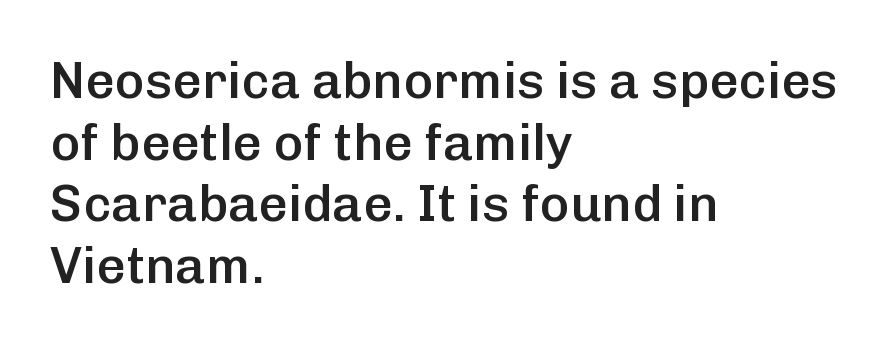
The image shows 51 px semibold sans-serif type, upright; set left-aligned, line spacing 1.21x, normal letter spacing, not underlined; low stroke contrast and a medium x-height.
